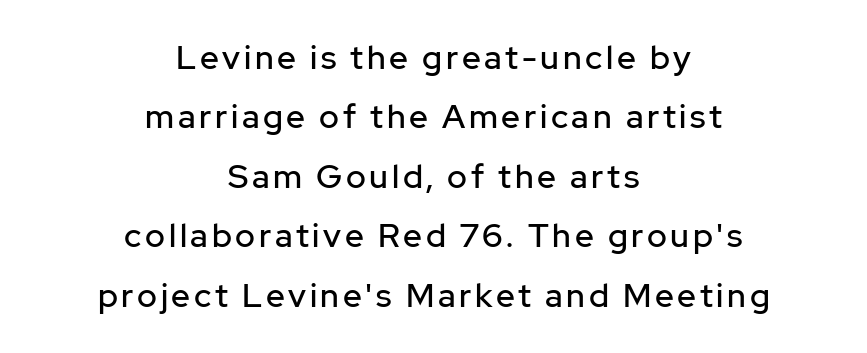
Q: Is the text italic (slanted)? A: No, it is upright.
Q: Is the typeface a serif or a sans-serif typeface? A: Sans-serif.
Q: Is the text underlined? A: No.
Q: How is the paragraph aligned? A: Centered.
Q: Width (condensed, normal, or wide)? A: Normal.
Q: Stroke contrast? A: Low.
Q: x-height? A: Medium.
Q: Monospaced? A: No.
